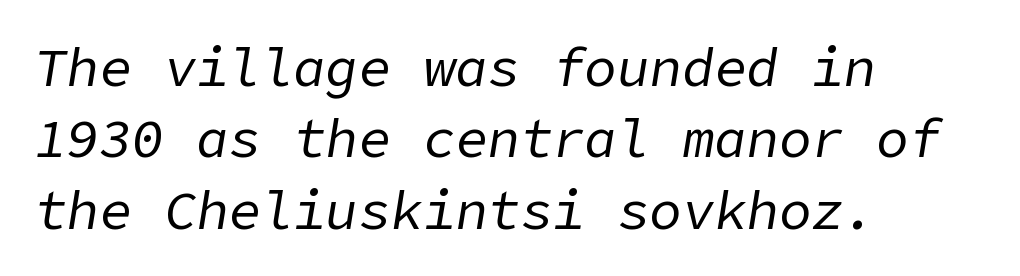
Q: Is the text bold? A: No.
Q: Is the text italic (slanted)? A: Yes, it leans right by about 9 degrees.
Q: Is the text underlined? A: No.
Q: How is the paragraph aligned? A: Left-aligned.
Q: Is the spacing between letters normal or unusually wide? A: Normal.
Q: Is the spacing between lines tight, normal or loose? A: Normal.
Q: Width (condensed, normal, or wide)? A: Normal.
Q: Stroke contrast? A: Low.
Q: x-height? A: Medium.
